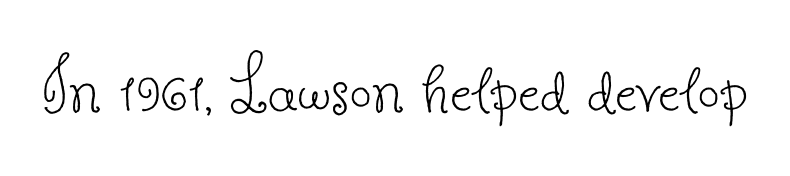
Glance below the letters and you will spot only blank space. The text was rendered using a seriffed face with decorative stroke endings. A quiet, ordinary-to-light weight characterises the typeface. Varying glyph widths throughout — classic text-font behaviour. The rendering keeps characters at their native spacing.
